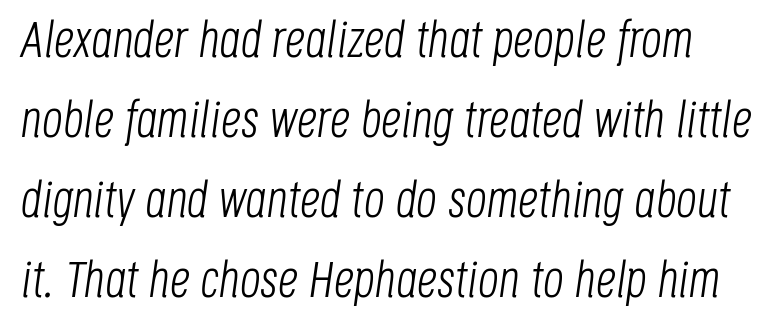
The specimen omits any rule beneath the text block's lines. The weight tops out at a normal text grade. Do the characters align in a grid? No, the font is proportional. A normal amount of white space separates one row of letters from the next. Spacing between characters is what you'd get straight out of the box.
